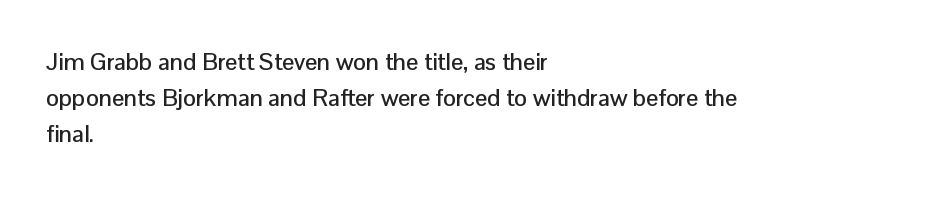
{"italic": "no", "underline": "no", "align": "left", "line_spacing": "normal", "line_spacing_ratio": 1.51, "letter_spacing": "normal", "letter_spacing_em": 0.0, "glyph_px": 24}
